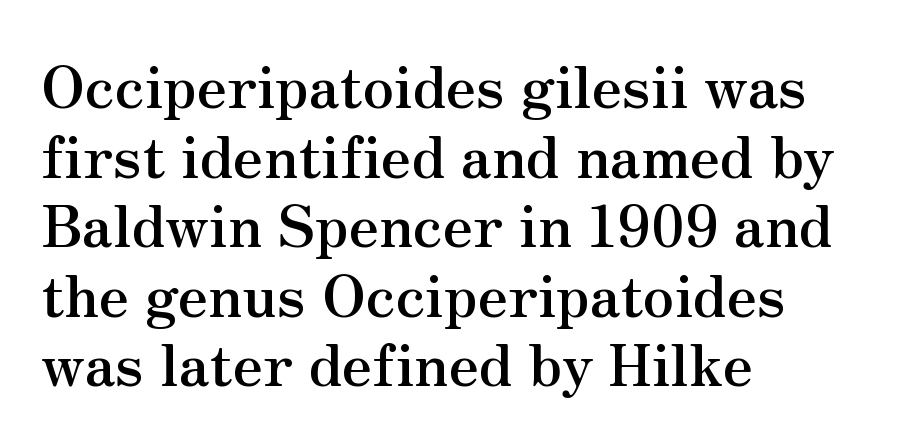
{"serif": "yes", "italic": "no", "bold": "yes", "weight": "semibold", "width": "normal", "stroke_contrast": "medium", "x_height": "small", "monospaced": "no", "underline": "no", "align": "left", "line_spacing_ratio": 1.22, "letter_spacing": "normal", "letter_spacing_em": 0.0, "glyph_px": 57}
